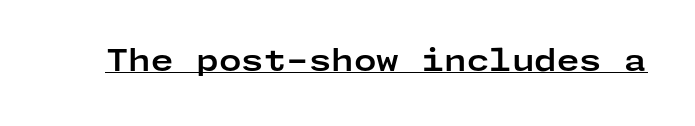
The image shows 29 px bold, wide sans-serif type, upright; set normal letter spacing, underlined; low stroke contrast and a medium x-height.
